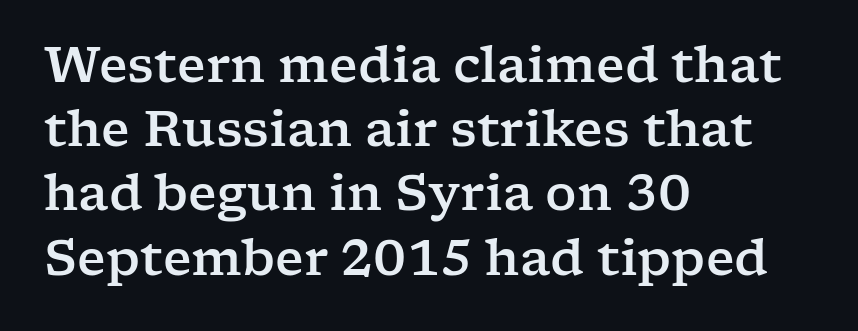
{"serif": "yes", "italic": "no", "width": "wide", "stroke_contrast": "low", "x_height": "medium", "monospaced": "no", "underline": "no", "align": "left", "line_spacing": "normal", "line_spacing_ratio": 1.31, "letter_spacing": "normal", "letter_spacing_em": 0.0, "glyph_px": 49}
